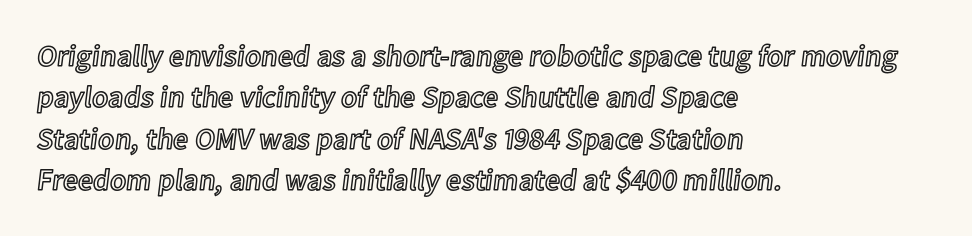
Leftover space on each line is placed entirely after the last word. The passage shown is not underscored anywhere. This rendering leaves character spacing at its baseline value.
